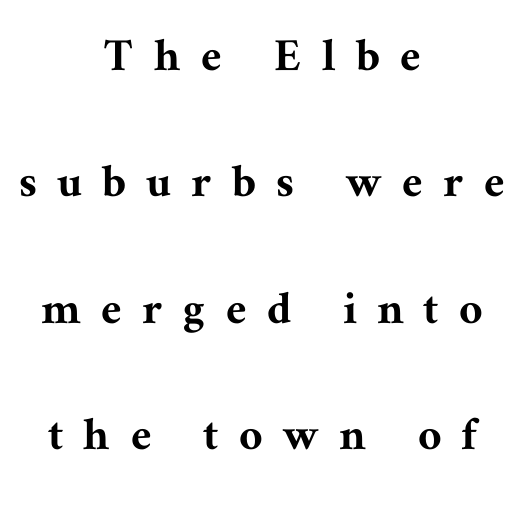
The area under the type is left untouched. The letterforms stand isolated, each surrounded by extra space. Quick note: not italic, upright. Both edges are ragged and mirror each other, which tells us the setting is centered. Spacing verdict: proportional, widths tailored to each character. The passage shown is typeset with a serif family.
